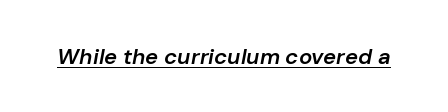
The image shows 22 px text type, italic (leaning right); set normal letter spacing, underlined.
